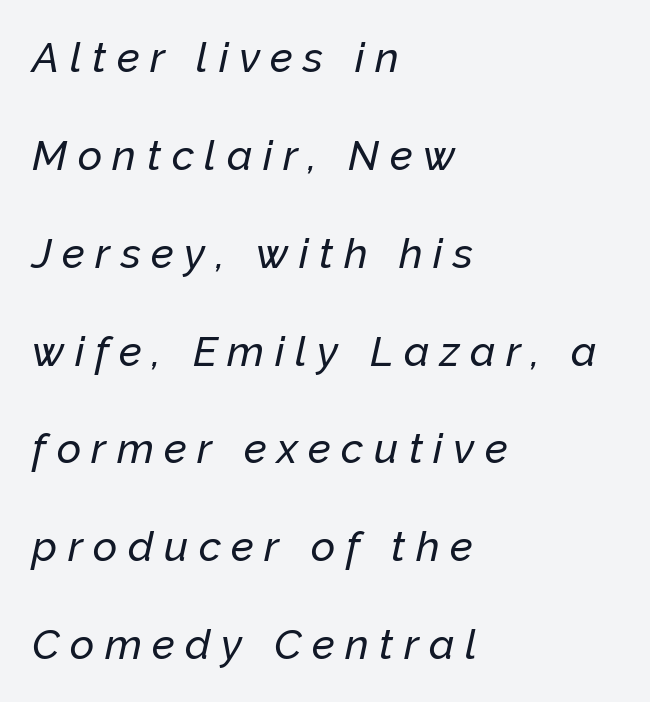
An italicized treatment has been applied to the whole sample. All the whitespace from short lines collects on the right. The space directly below the letters is spotless. Vertically, the passage feels expansive, rows floating well apart.
